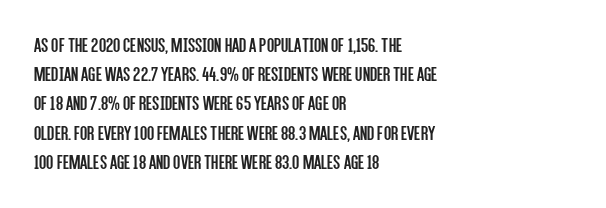
Tracking here is standard; glyphs follow each other at the usual distance. Heft: none added — not bold. These lines are set flush left with a ragged right edge. The letters stand straight up with perfectly vertical stems. Has an underline been added? It has not.
